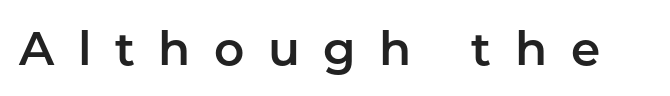
The image shows 47 px sans-serif type, upright; set unusually wide letter spacing (+0.5 em), not underlined; low stroke contrast and a medium x-height.
